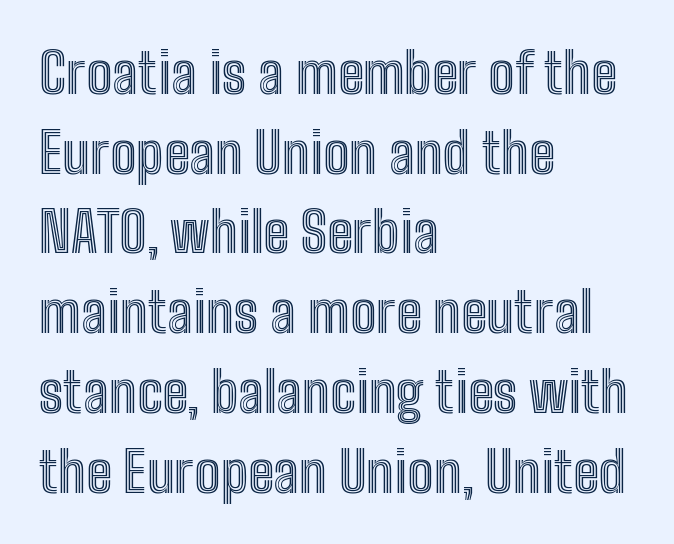
The image shows 55 px condensed type, upright; set left-aligned, normal line spacing (1.45x), normal letter spacing, not underlined; a medium x-height.
